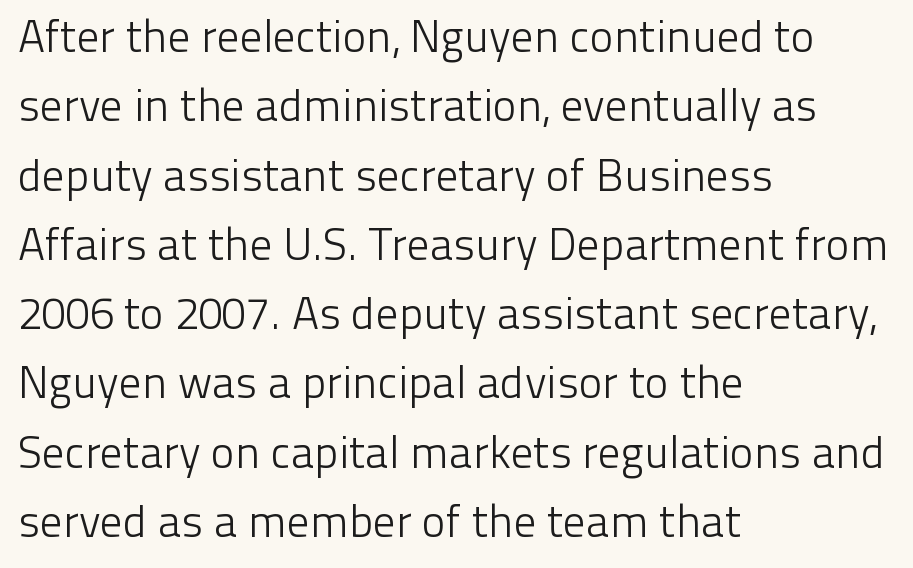
Q: Is the text bold? A: No.
Q: Is the text italic (slanted)? A: No, it is upright.
Q: Is the typeface a serif or a sans-serif typeface? A: Sans-serif.
Q: Is the text underlined? A: No.
Q: How is the paragraph aligned? A: Left-aligned.
Q: Is the spacing between letters normal or unusually wide? A: Normal.
Q: Is the spacing between lines tight, normal or loose? A: Normal.
Q: Width (condensed, normal, or wide)? A: Normal.
Q: Stroke contrast? A: Low.
Q: x-height? A: Medium.
Q: Monospaced? A: No.
